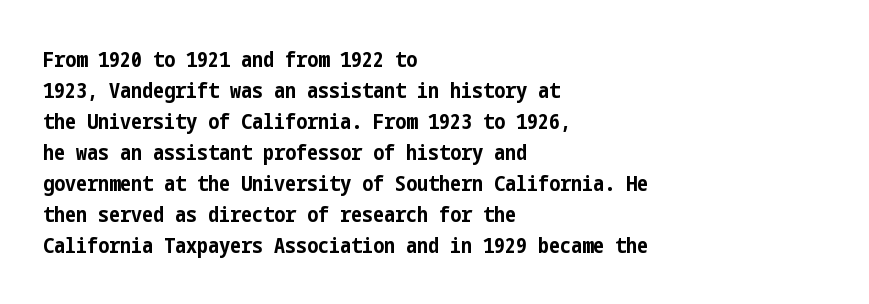
The image shows 22 px bold type, upright; set left-aligned, normal line spacing (1.41x), normal letter spacing, not underlined.
